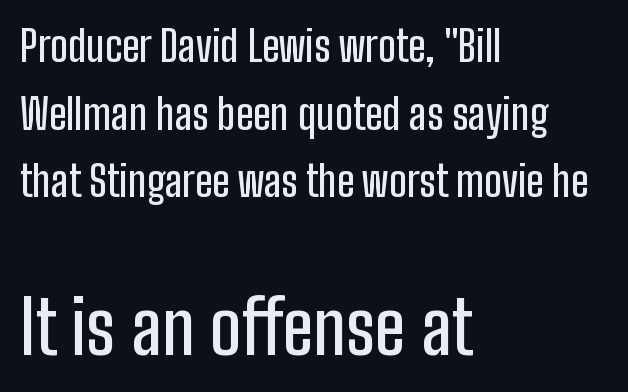
Q: Is the text italic (slanted)? A: No, it is upright.
Q: Is the typeface a serif or a sans-serif typeface? A: Sans-serif.
Q: Is the text underlined? A: No.
Q: How is the paragraph aligned? A: Left-aligned.
Q: Is the spacing between letters normal or unusually wide? A: Normal.
Q: Is the spacing between lines tight, normal or loose? A: Normal.
Q: Which block of text is set in a larger size, the first (top) or the second (bottom)? A: The second (bottom) one.
Q: Width (condensed, normal, or wide)? A: Condensed.
Q: Stroke contrast? A: Low.
Q: x-height? A: Medium.
Q: Monospaced? A: No.
